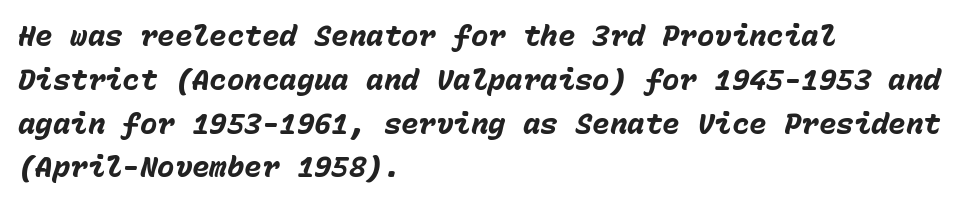
This sample has the even, mechanical cadence of fixed-width lettering. Line spacing here is normal. How heavy is the stroke? Heavy — this is a bold. All the whitespace from short lines collects on the right. Honestly, the letter spacing is just normal — you wouldn't notice it. The letters are slanted; this is an italic face.
